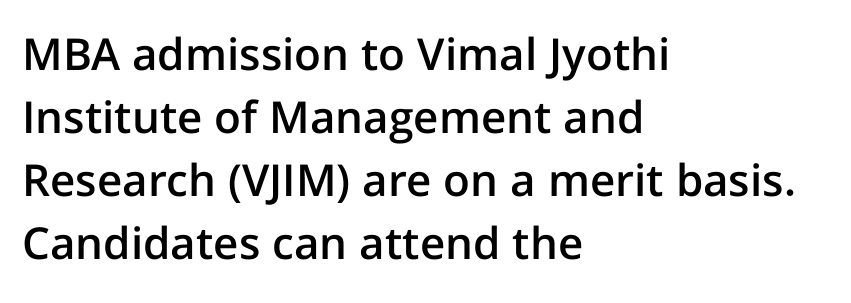
The image shows 44 px semibold sans-serif type, upright; set left-aligned, normal line spacing (1.43x), normal letter spacing, not underlined; low stroke contrast and a medium x-height.
